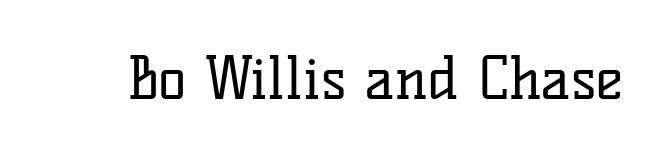
Underlining? Definitely not there. Classification — serif. Weight class: somewhere from thin through regular. The tracking reads as untouched default to a designer's eye.
